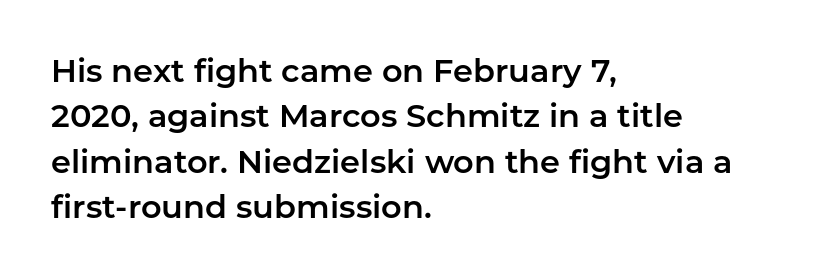
{"serif": "no", "italic": "no", "width": "normal", "stroke_contrast": "low", "x_height": "medium", "monospaced": "no", "underline": "no", "align": "left", "line_spacing": "normal", "line_spacing_ratio": 1.42, "letter_spacing": "normal", "letter_spacing_em": 0.0, "glyph_px": 32}
